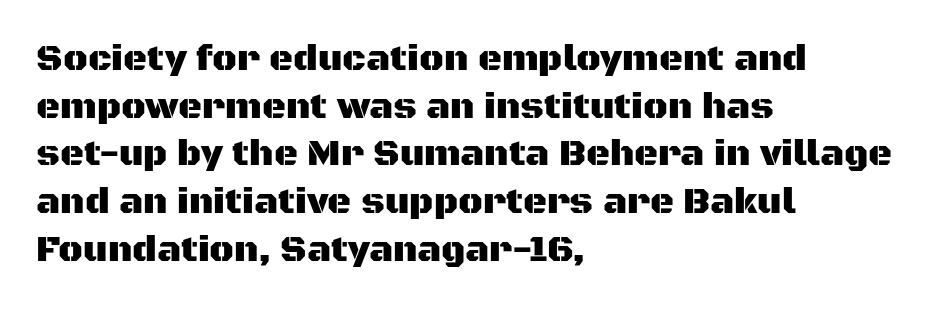
The image shows 37 px sans-serif type, upright; set left-aligned, normal line spacing (1.29x), normal letter spacing, not underlined; medium stroke contrast and a large x-height.
